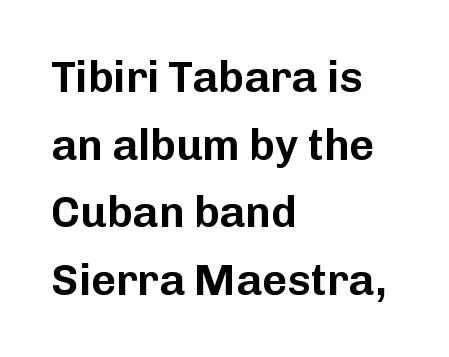
Regarding leading, the lines here are spaced in the standard way. The area under the type is left untouched. Is there any slant? The stems are plumb. Every row of glyphs begins at an identical x-position on the left. Letterform terminals end flat and unadorned throughout the passage. Is this a fixed-width face? No — the glyphs have proportional, varying widths.
